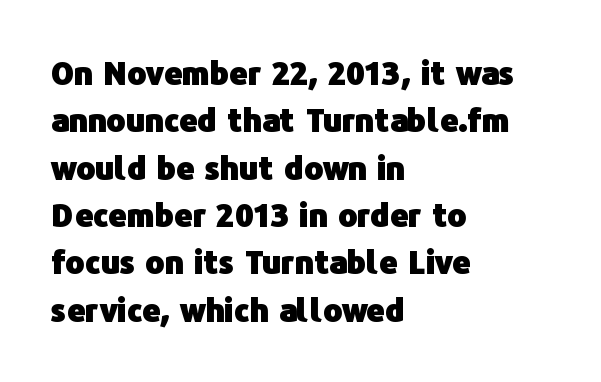
Q: Is the text bold? A: Yes.
Q: Is the text italic (slanted)? A: No, it is upright.
Q: Is the typeface a serif or a sans-serif typeface? A: Sans-serif.
Q: Is the text underlined? A: No.
Q: How is the paragraph aligned? A: Left-aligned.
Q: Is the spacing between letters normal or unusually wide? A: Normal.
Q: Is the spacing between lines tight, normal or loose? A: Normal.
Q: Width (condensed, normal, or wide)? A: Normal.
Q: Stroke contrast? A: Low.
Q: x-height? A: Medium.
Q: Monospaced? A: No.
